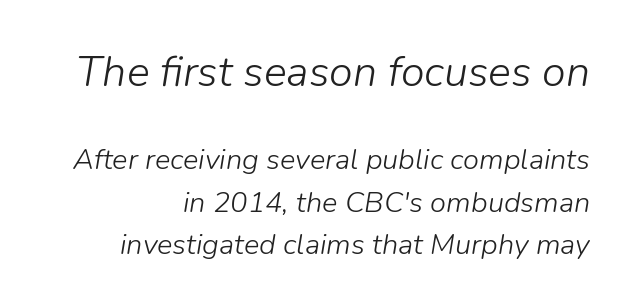
Q: Is the text bold? A: No.
Q: Is the text italic (slanted)? A: Yes, it leans right by about 9 degrees.
Q: Is the text underlined? A: No.
Q: How is the paragraph aligned? A: Right-aligned.
Q: Is the spacing between letters normal or unusually wide? A: Normal.
Q: Is the spacing between lines tight, normal or loose? A: Normal.
Q: Which block of text is set in a larger size, the first (top) or the second (bottom)? A: The first (top) one.
Q: Width (condensed, normal, or wide)? A: Normal.
Q: Stroke contrast? A: Low.
Q: x-height? A: Medium.
Q: Monospaced? A: No.
